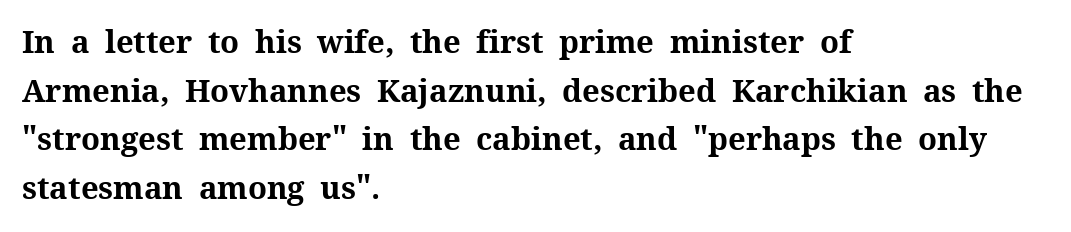
The image shows 31 px bold serif type, upright; set left-aligned, normal line spacing (1.57x), normal letter spacing, not underlined; medium stroke contrast and a medium x-height.
